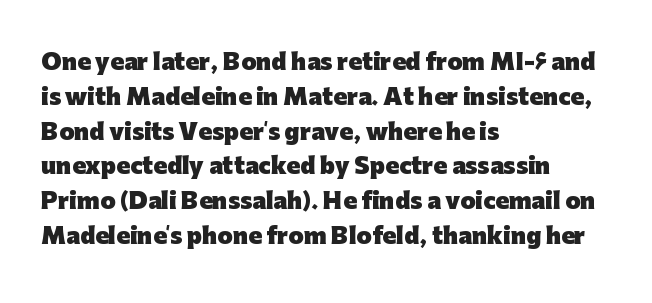
One-word summary of the alignment: left. Characters remain perfectly vertical along every line. Words float on clear page, feet unadorned. Look at the tracking — it's just the regular setting, nothing added.
